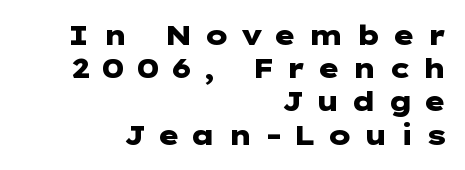
{"italic": "no", "bold": "yes", "underline": "no", "align": "right", "line_spacing_ratio": 1.23, "letter_spacing": "wide", "letter_spacing_em": 0.42, "glyph_px": 27}
